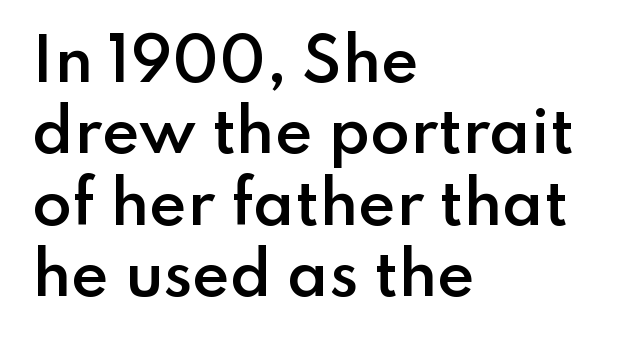
Q: Is the text bold? A: Semi-bold.
Q: Is the text italic (slanted)? A: No, it is upright.
Q: Is the typeface a serif or a sans-serif typeface? A: Sans-serif.
Q: Is the text underlined? A: No.
Q: How is the paragraph aligned? A: Left-aligned.
Q: Is the spacing between letters normal or unusually wide? A: Normal.
Q: Width (condensed, normal, or wide)? A: Normal.
Q: Stroke contrast? A: Low.
Q: x-height? A: Small.
Q: Monospaced? A: No.
